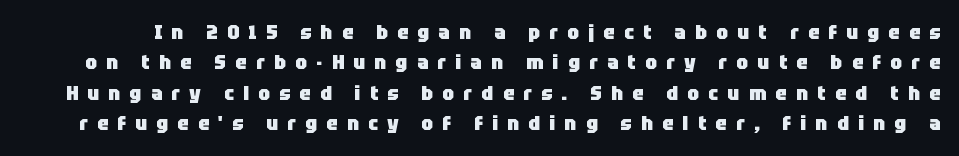
Q: Is the text bold? A: Yes.
Q: Is the text italic (slanted)? A: No, it is upright.
Q: Is the text underlined? A: No.
Q: Is the spacing between letters normal or unusually wide? A: Unusually wide.
Q: Is the spacing between lines tight, normal or loose? A: Normal.
